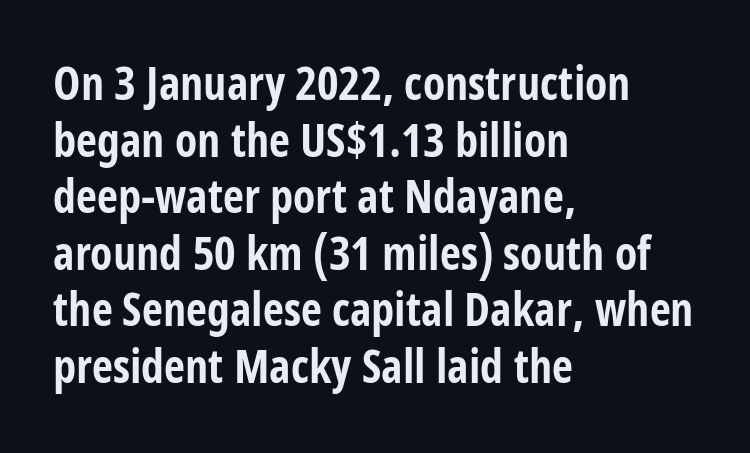
The image shows 46 px bold, condensed sans-serif type, upright; set left-aligned, line spacing 1.23x, normal letter spacing, not underlined; low stroke contrast and a large x-height.
